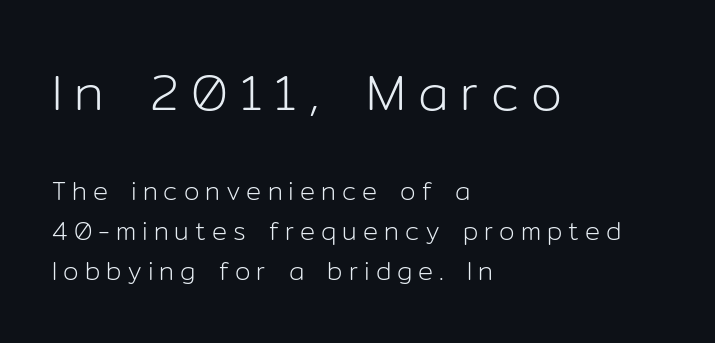
The image shows 50 px light sans-serif type, upright; set left-aligned, normal line spacing (1.59x), unusually wide letter spacing (+0.24 em), not underlined; the first (top) block is 2.0x larger; low stroke contrast and a medium x-height.
